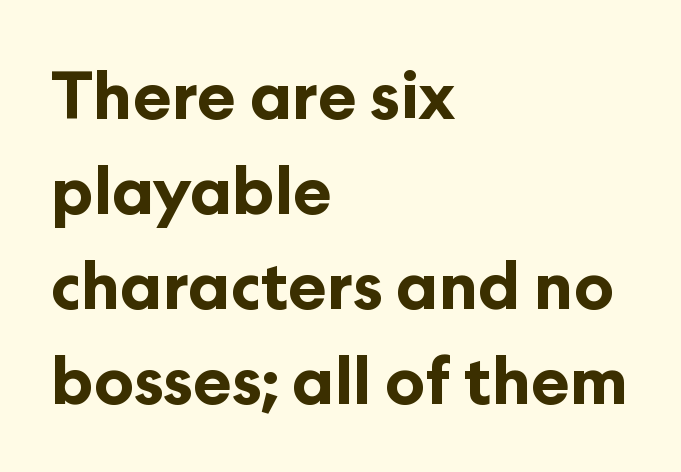
The image shows 65 px bold sans-serif type, upright; set left-aligned, normal line spacing (1.46x), normal letter spacing, not underlined; low stroke contrast and a medium x-height.
